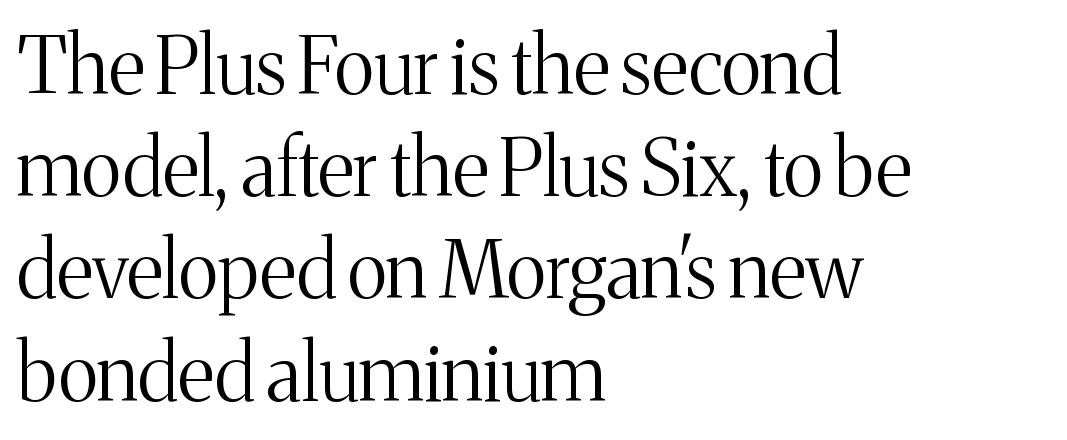
The designer went with a serif here, giving each stem small feet. Which margin do the lines hug? The left one — the right edge is uneven. The space directly below the letters is spotless. Vertically, the passage feels balanced, rows spaced as you'd expect. Standard letterfit; no display-style spreading of the glyphs. The face used here is proportionally spaced, like ordinary book or web type.
